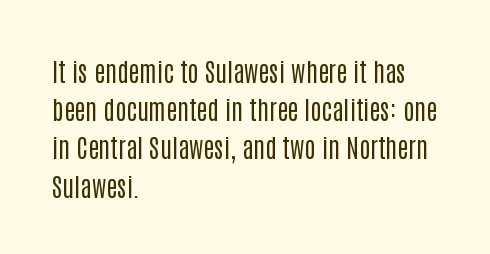
{"italic": "no", "bold": "no", "underline": "no", "align": "left", "line_spacing": "normal", "line_spacing_ratio": 1.47, "letter_spacing": "normal", "letter_spacing_em": 0.0, "glyph_px": 26}
